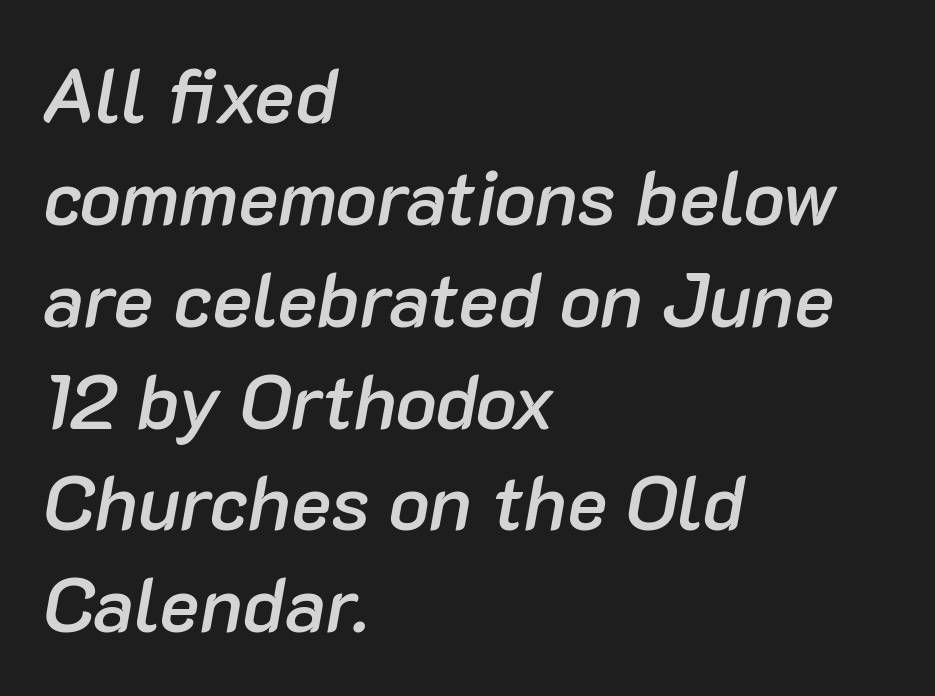
{"italic": "yes", "lean": "right", "slant_degrees": 10, "bold": "semi", "weight": "semibold", "width": "normal", "stroke_contrast": "low", "x_height": "medium", "monospaced": "no", "underline": "no", "align": "left", "line_spacing": "normal", "line_spacing_ratio": 1.34, "letter_spacing": "normal", "letter_spacing_em": 0.0, "glyph_px": 76}
